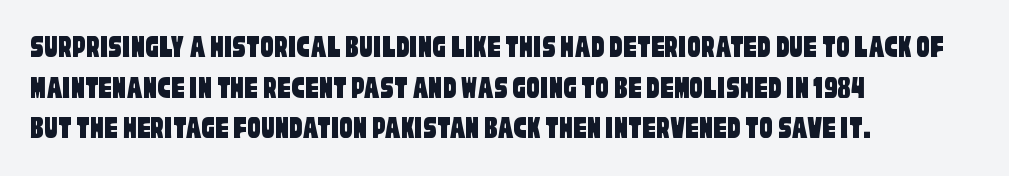
{"serif": "no", "width": "condensed", "stroke_contrast": "low", "x_height": "large", "monospaced": "no", "underline": "no", "align": "left", "line_spacing_ratio": 1.23, "letter_spacing": "normal", "letter_spacing_em": 0.0, "glyph_px": 33}
